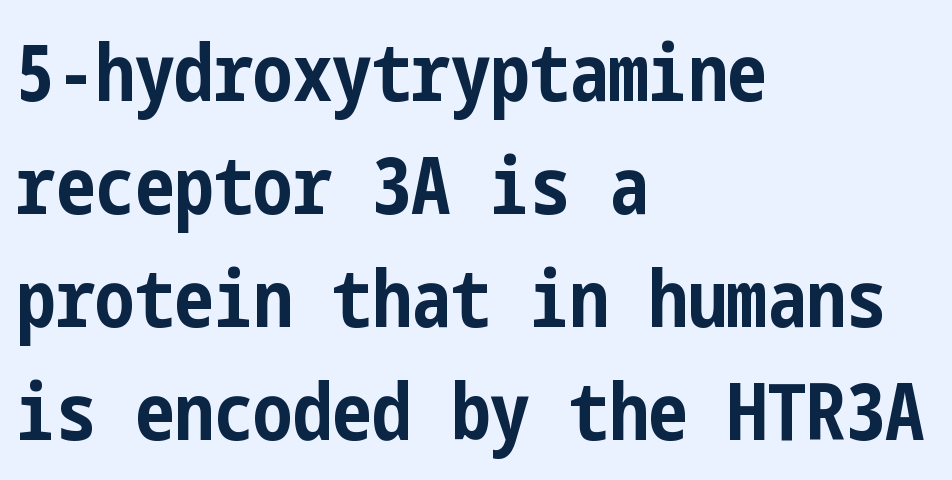
Q: Is the text bold? A: Yes.
Q: Is the text italic (slanted)? A: No, it is upright.
Q: Is the typeface a serif or a sans-serif typeface? A: Sans-serif.
Q: Is the text underlined? A: No.
Q: How is the paragraph aligned? A: Left-aligned.
Q: Is the spacing between letters normal or unusually wide? A: Normal.
Q: Is the spacing between lines tight, normal or loose? A: Normal.
Q: Width (condensed, normal, or wide)? A: Condensed.
Q: Stroke contrast? A: Low.
Q: x-height? A: Medium.
